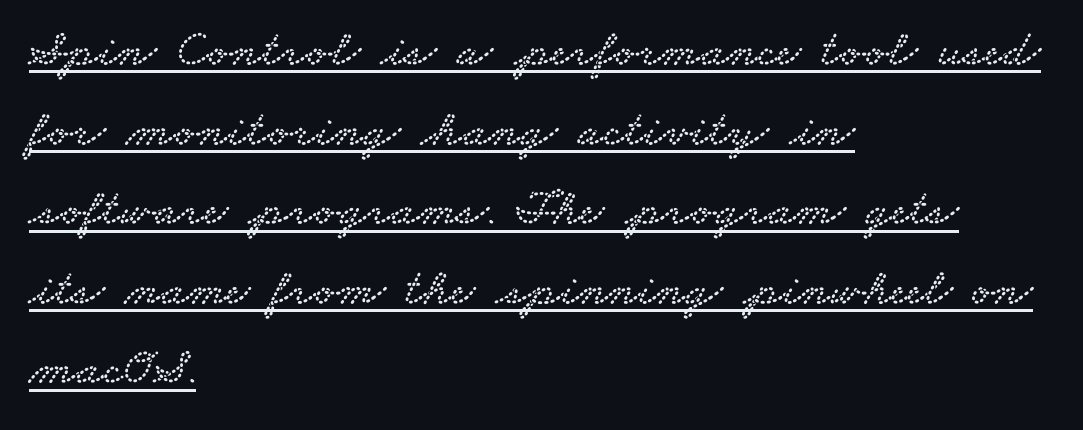
Descenders here cross a horizontal rule under the line. This is serif lettering, the kind often seen in printed books. Leftover space on each line is placed entirely after the last word. Notice how descenders clear the ascenders below comfortably — that's standard leading. The rendering uses natural spacing where letterforms have individual widths.
